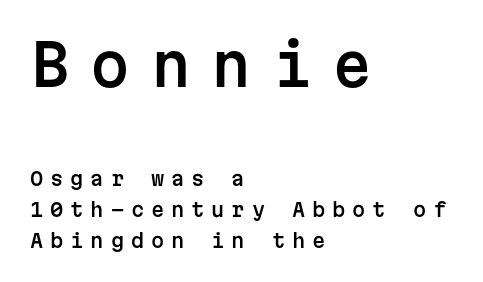
Each row of text sits above clean, open space. The face used here is a sans, in the tradition of grotesques and geometrics. Does extra space separate the letters? Yes, quite a lot of it. Think of a typewriter: that constant character pitch is what you see here.
